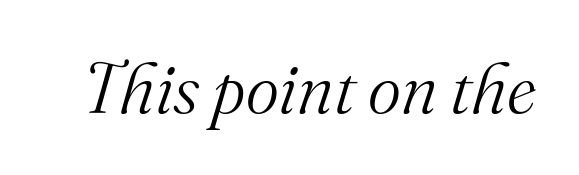
The image shows 71 px light serif type, italic (leaning right); set normal letter spacing, not underlined; medium stroke contrast and a small x-height.
